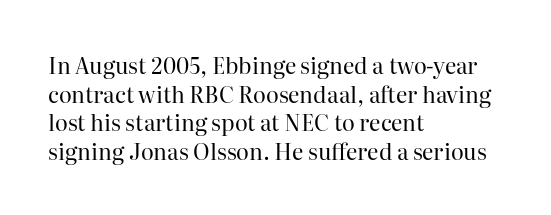
{"italic": "no", "bold": "no", "underline": "no", "align": "left", "line_spacing": "normal", "line_spacing_ratio": 1.3, "letter_spacing": "normal", "letter_spacing_em": 0.0, "glyph_px": 22}
